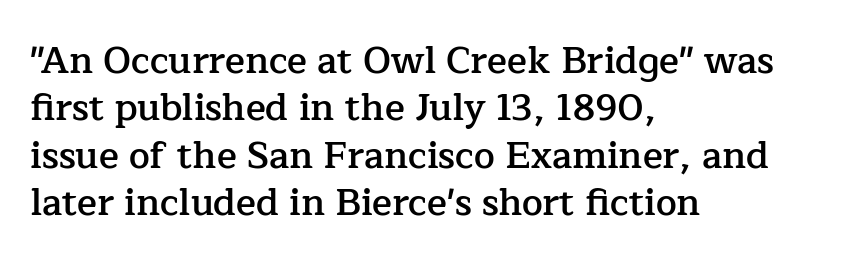
Semibold letterforms, between regular and bold. A student would call this left alignment; a typographer would say flush left, rag right. The space between consecutive lines is moderate. Descenders are the only things crossing below the line.
